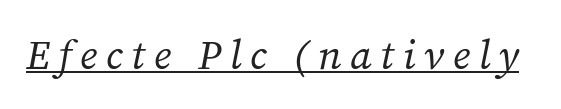
Q: Is the text bold? A: No.
Q: Is the text italic (slanted)? A: Yes, it leans right by about 12 degrees.
Q: Is the typeface a serif or a sans-serif typeface? A: Serif.
Q: Is the text underlined? A: Yes.
Q: Is the spacing between letters normal or unusually wide? A: Unusually wide.
Q: Width (condensed, normal, or wide)? A: Normal.
Q: Stroke contrast? A: Medium.
Q: x-height? A: Medium.
Q: Monospaced? A: No.
